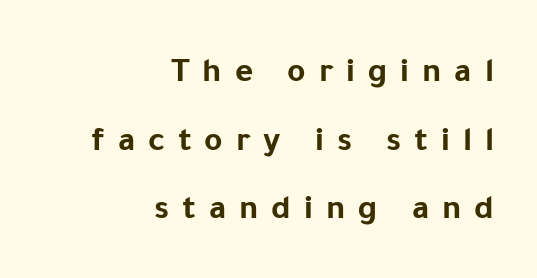
{"serif": "no", "italic": "no", "bold": "yes", "weight": "bold", "width": "normal", "stroke_contrast": "low", "x_height": "medium", "monospaced": "no", "underline": "no", "align": "right", "line_spacing": "loose", "line_spacing_ratio": 1.96, "letter_spacing": "wide", "letter_spacing_em": 0.37, "glyph_px": 35}
